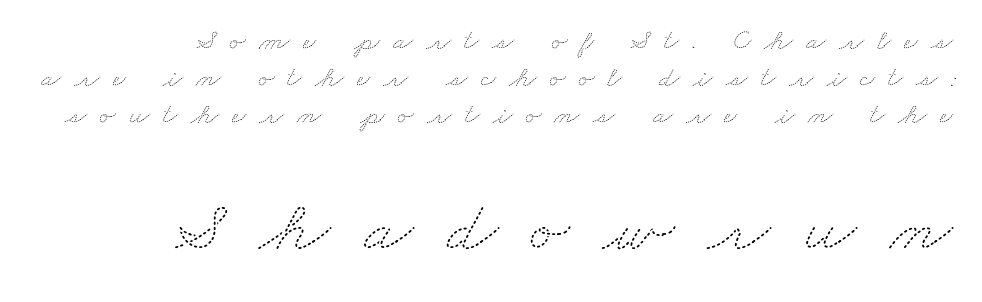
Q: Is the text bold? A: No.
Q: Is the text underlined? A: No.
Q: How is the paragraph aligned? A: Right-aligned.
Q: Is the spacing between letters normal or unusually wide? A: Unusually wide.
Q: Is the spacing between lines tight, normal or loose? A: Normal.
Q: Which block of text is set in a larger size, the first (top) or the second (bottom)? A: The second (bottom) one.
Q: Width (condensed, normal, or wide)? A: Wide.
Q: Stroke contrast? A: Medium.
Q: x-height? A: Small.
Q: Monospaced? A: No.
